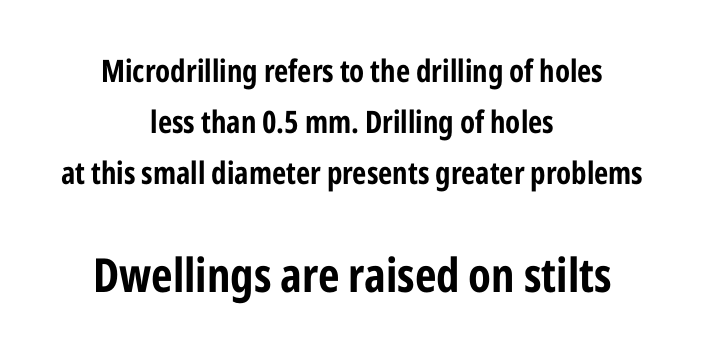
The image shows 47 px bold, condensed sans-serif type, upright; set centered, normal line spacing (1.64x), normal letter spacing, not underlined; the second (bottom) block is 1.52x larger; low stroke contrast and a medium x-height.
